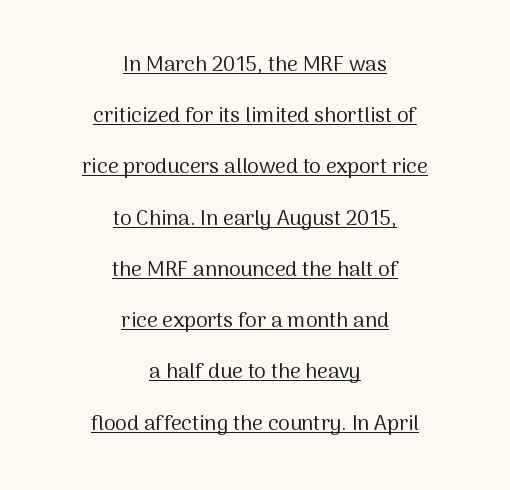
The image shows 21 px text type, upright; set centered, loose line spacing (2.44x), normal letter spacing, underlined.
